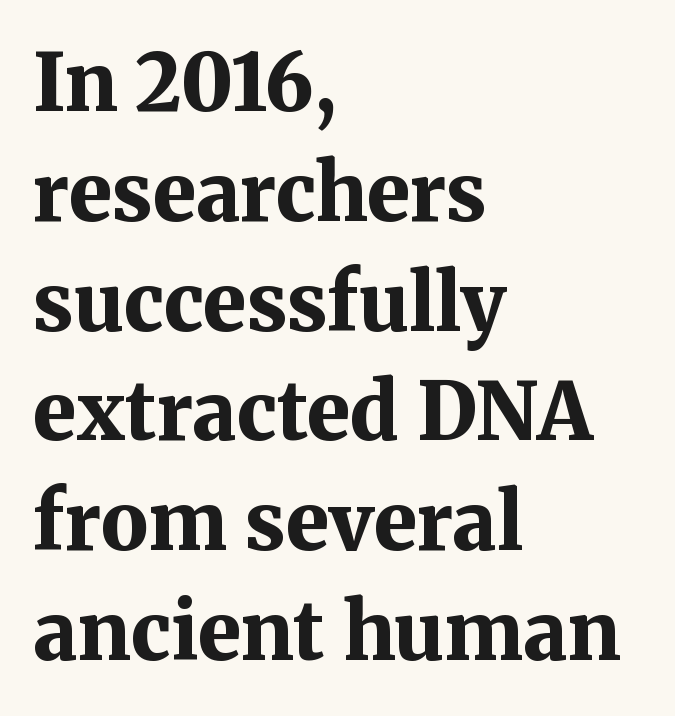
Little horizontal feet cap the strokes, marking this as serif type. It's the straight-up-and-down kind of type. A typesetter would call this proportional, since set widths differ per character. In terms of letterspacing, this is plain default setting. Clear beneath every line of the passage.
